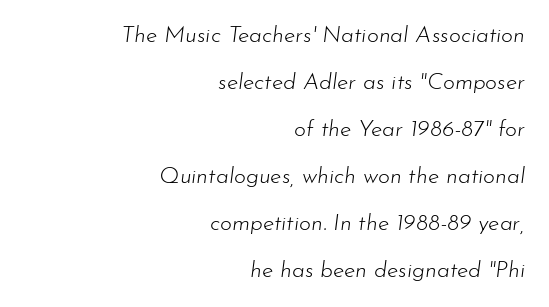
{"italic": "yes", "lean": "right", "slant_degrees": 7, "bold": "no", "underline": "no", "align": "right", "line_spacing": "loose", "line_spacing_ratio": 2.04, "letter_spacing": "normal", "letter_spacing_em": 0.0, "glyph_px": 23}
